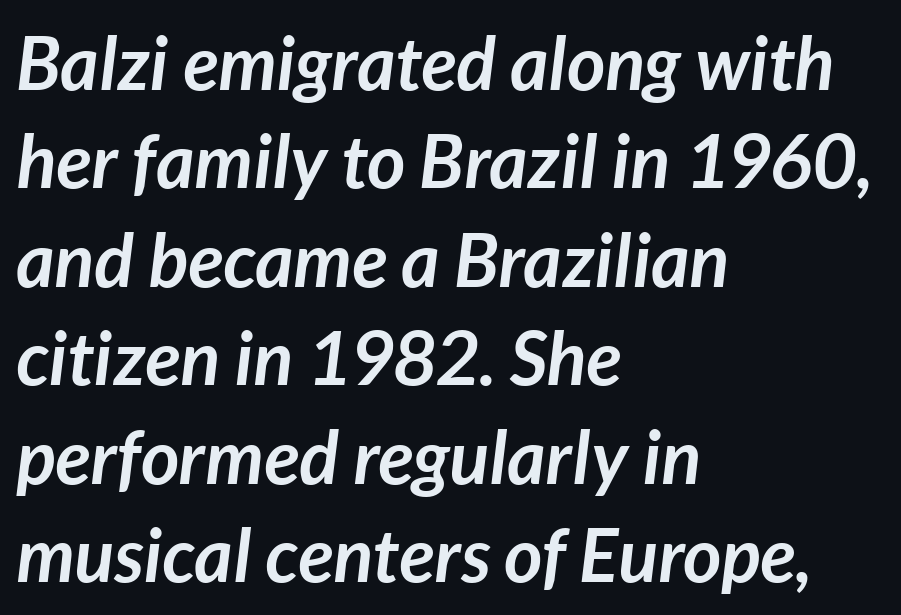
The image shows 74 px semibold type, italic (leaning right); set left-aligned, normal line spacing (1.33x), normal letter spacing, not underlined; low stroke contrast and a medium x-height.
